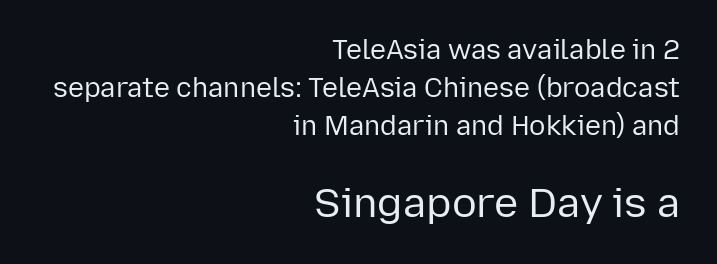
The passage shown is not bold in any degree. Quick note: underline off. Reading down the column, the eye jumps a familiar distance to each next line. Block two is the big one; block one sits smaller above it. Examine the stroke ends and you'll find no serifs. Is there any slant? The stems are plumb.
